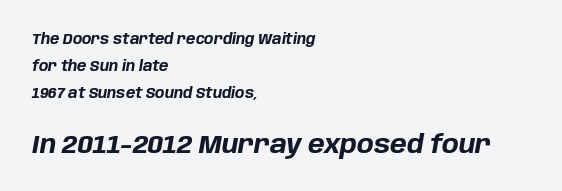
Q: Is the text bold? A: Yes.
Q: Is the text italic (slanted)? A: Yes, it leans right by about 10 degrees.
Q: Is the text underlined? A: No.
Q: How is the paragraph aligned? A: Left-aligned.
Q: Is the spacing between letters normal or unusually wide? A: Normal.
Q: Is the spacing between lines tight, normal or loose? A: Loose.
Q: Which block of text is set in a larger size, the first (top) or the second (bottom)? A: The second (bottom) one.
